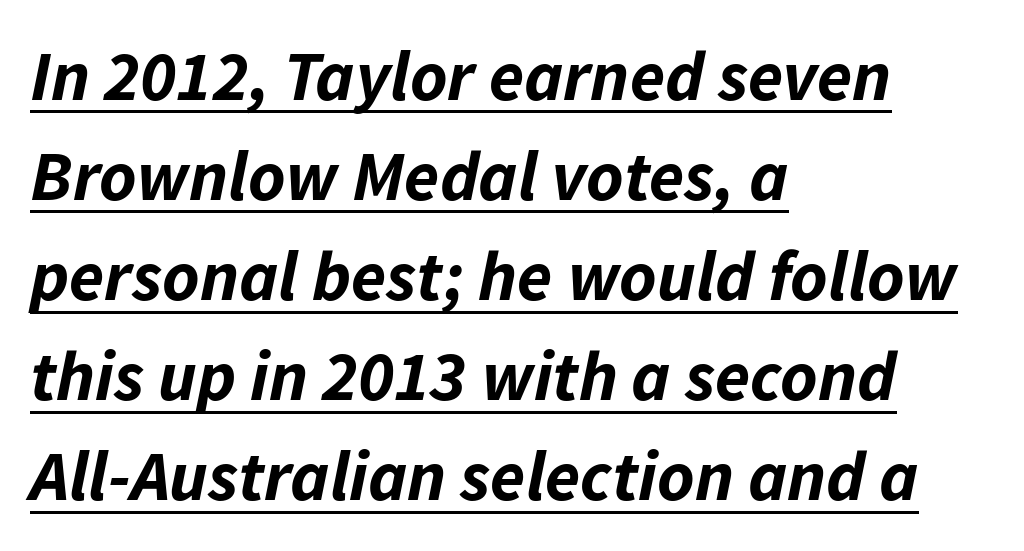
Evenly set lines give the paragraph a standard silhouette. In designer terms, the underline attribute is active on this setting. One-word summary of the alignment: left. The letters are slanted; this is an italic face.
